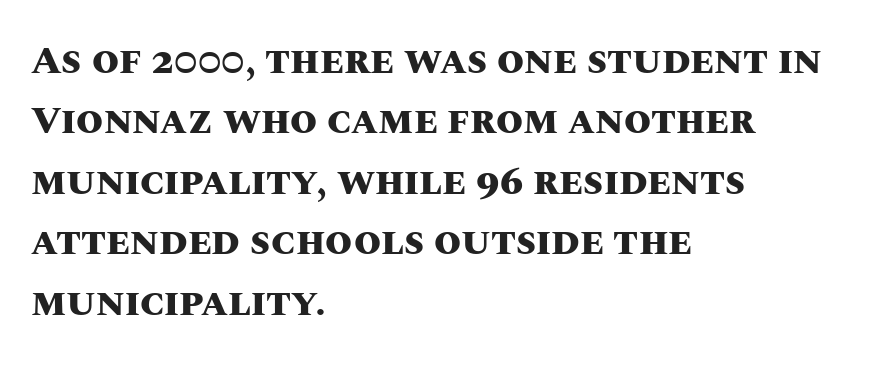
Varying glyph widths throughout — classic text-font behaviour. These lines carry a lot of weight — the face is fully bold. The passage is arranged the way most books set body copy — flush left. Students, note that the glyphs here touch the page at normal intervals.
